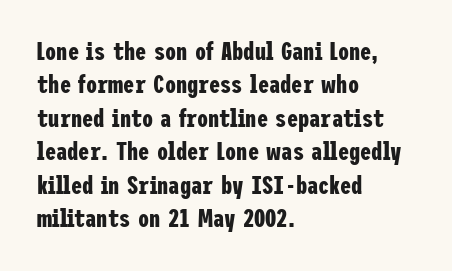
Notice how the passage keeps a crisp vertical edge on the left only. Ordinary non-slanted type is in use. This sample uses plain, unmodified letter spacing. Strong, thick strokes mark this as bold type. Normally led — the rows are evenly, conventionally spaced.
